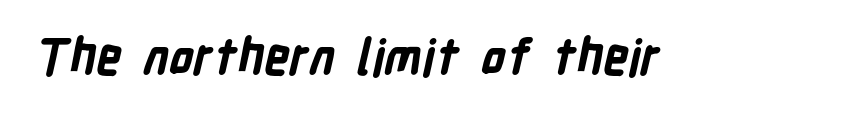
{"serif": "no", "bold": "yes", "weight": "bold", "width": "condensed", "stroke_contrast": "low", "x_height": "medium", "monospaced": "no", "underline": "no", "letter_spacing": "normal", "letter_spacing_em": 0.0, "glyph_px": 49}
